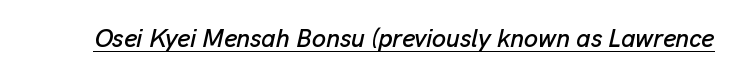
The image shows 25 px text type, italic (leaning right); set normal letter spacing, underlined.
